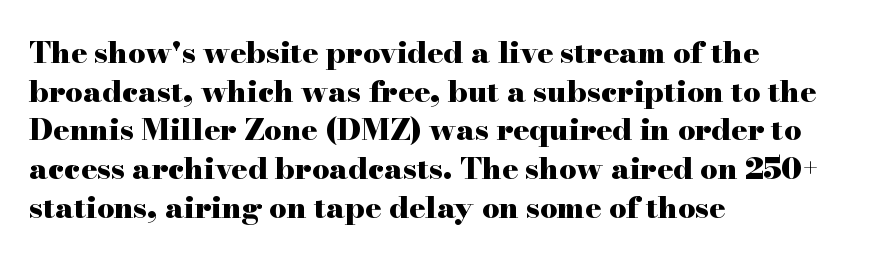
{"serif": "yes", "italic": "no", "bold": "yes", "weight": "heavy", "width": "wide", "stroke_contrast": "high", "x_height": "small", "monospaced": "no", "underline": "no", "align": "left", "line_spacing": "normal", "line_spacing_ratio": 1.29, "letter_spacing": "normal", "letter_spacing_em": 0.0, "glyph_px": 30}
